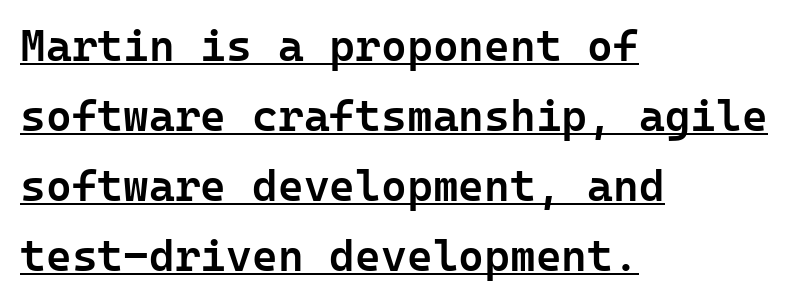
The image shows 44 px semibold sans-serif type, upright; set left-aligned, normal line spacing (1.59x), normal letter spacing, underlined; low stroke contrast and a medium x-height.
